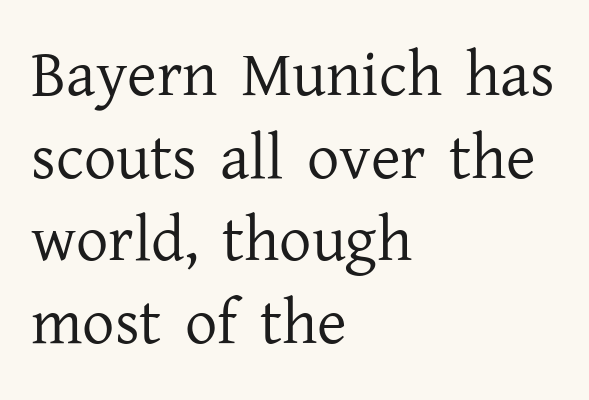
{"serif": "yes", "italic": "no", "bold": "no", "weight": "regular", "width": "normal", "stroke_contrast": "low", "x_height": "medium", "monospaced": "no", "underline": "no", "align": "left", "line_spacing": "normal", "line_spacing_ratio": 1.29, "letter_spacing": "normal", "letter_spacing_em": 0.0, "glyph_px": 64}
